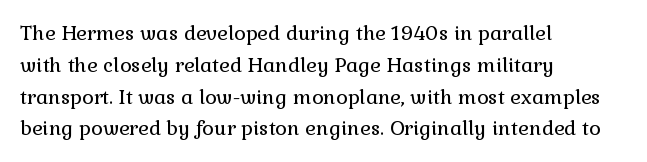
The image shows 20 px text type, upright; set left-aligned, normal line spacing (1.59x), normal letter spacing, not underlined.
